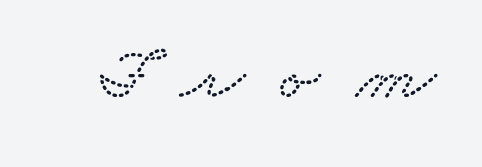
The image shows 74 px wide type; set unusually wide letter spacing (+0.49 em), not underlined; low stroke contrast and a small x-height.
